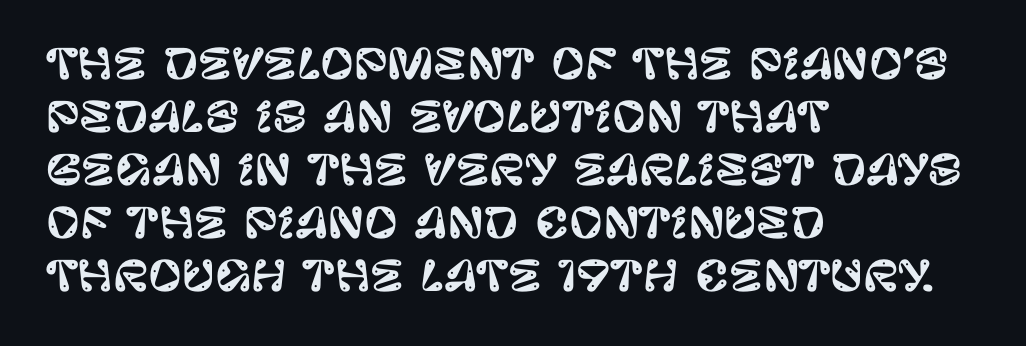
Check where the strokes stop: nothing finishes them off — pure sans. Letter spacing: default. Decoration check: the copy has no underline. Proportional: the letters do not fall into vertical columns.
